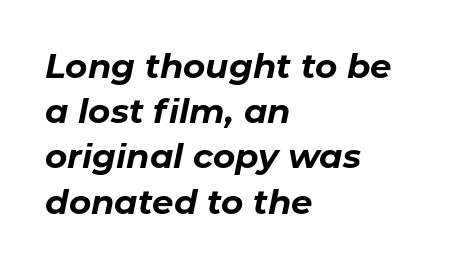
Q: Is the text bold? A: Yes.
Q: Is the text italic (slanted)? A: Yes, it leans right by about 11 degrees.
Q: Is the text underlined? A: No.
Q: How is the paragraph aligned? A: Left-aligned.
Q: Is the spacing between letters normal or unusually wide? A: Normal.
Q: Is the spacing between lines tight, normal or loose? A: Normal.
Q: Width (condensed, normal, or wide)? A: Normal.
Q: Stroke contrast? A: Low.
Q: x-height? A: Medium.
Q: Monospaced? A: No.
